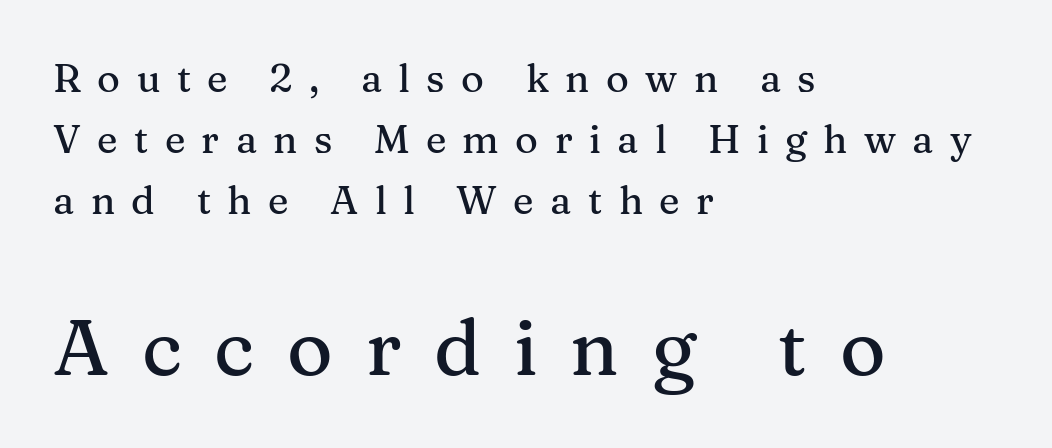
Only glyphs here, with clear space below each row. Character size in the trailing block exceeds that of the leading block. Letter spacing: wide. A typesetter would call this leading conventional body-copy spacing. A typesetter would call this proportional, since set widths differ per character. These lines stack with their left ends in a neat column.
